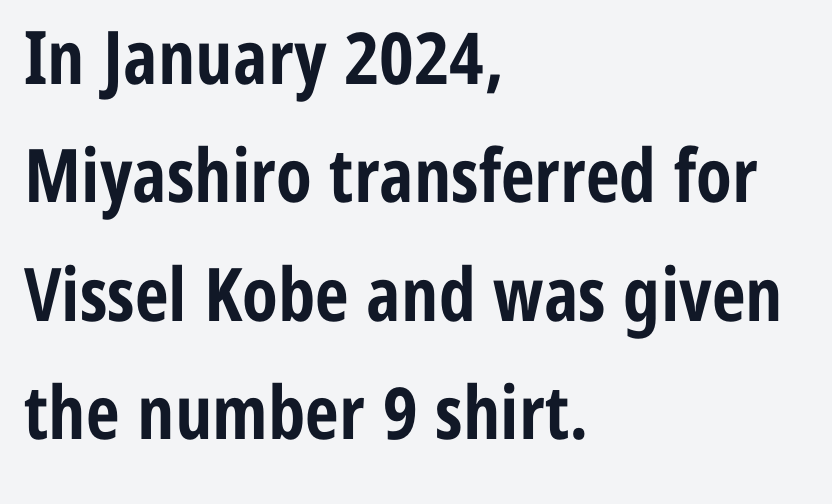
{"serif": "no", "italic": "no", "bold": "yes", "weight": "bold", "width": "condensed", "stroke_contrast": "low", "x_height": "medium", "monospaced": "no", "underline": "no", "align": "left", "line_spacing": "normal", "line_spacing_ratio": 1.6, "letter_spacing": "normal", "letter_spacing_em": 0.0, "glyph_px": 74}
